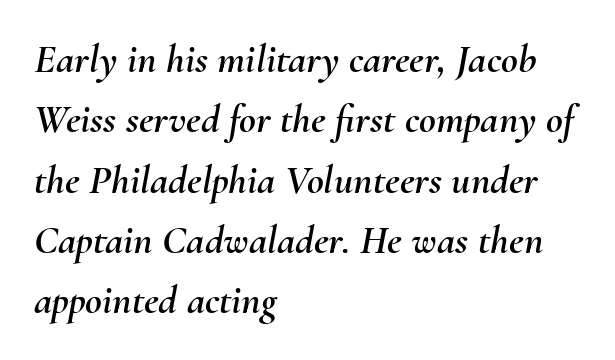
The image shows 41 px text type, italic (leaning right); set left-aligned, normal line spacing (1.47x), normal letter spacing, not underlined; medium stroke contrast and a small x-height.
